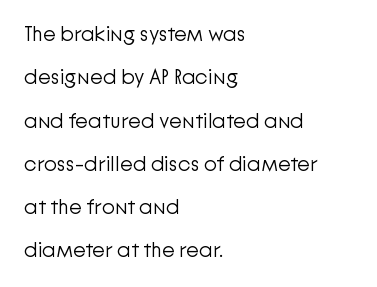
The baseline area is clear. Students, observe: this is what heavily led, spacious text looks like. The rendering keeps characters at their native spacing. The lettering stays uniformly vertical, giving the passage a roman look. These glyphs show unthickened strokes, regular width or finer.
